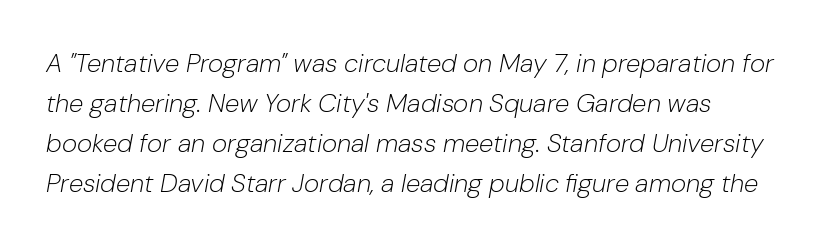
Q: Is the text bold? A: No.
Q: Is the text italic (slanted)? A: Yes, it leans right by about 10 degrees.
Q: Is the text underlined? A: No.
Q: Is the spacing between letters normal or unusually wide? A: Normal.
Q: Is the spacing between lines tight, normal or loose? A: Normal.
